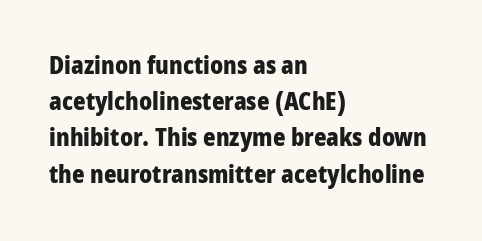
{"italic": "no", "bold": "yes", "underline": "no", "align": "left", "line_spacing": "normal", "line_spacing_ratio": 1.51, "letter_spacing": "normal", "letter_spacing_em": 0.0, "glyph_px": 24}
